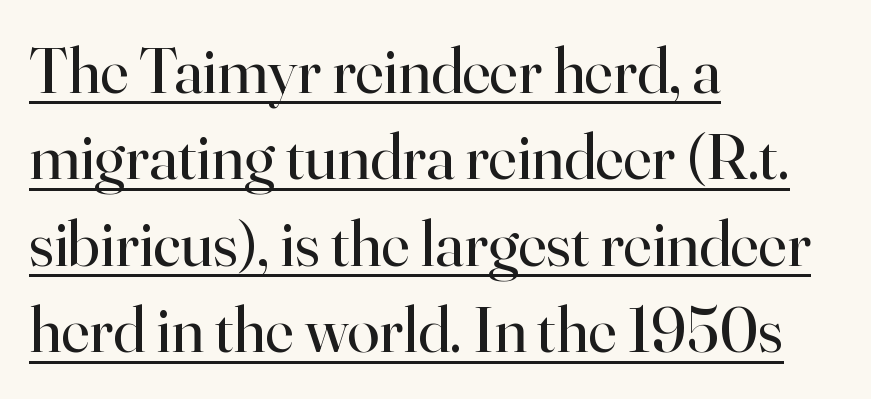
Does the copy run flush right? No — it runs flush left. A roman cut, with each character standing at attention. Ink coverage per letter is moderate at most. A typesetter would label this face a serif. A typesetter would call this leading conventional body-copy spacing.
